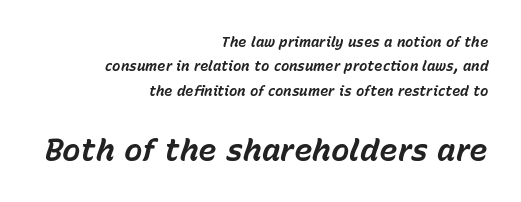
Q: Is the text bold? A: Yes.
Q: Is the text italic (slanted)? A: Yes, it leans right by about 15 degrees.
Q: Is the text underlined? A: No.
Q: How is the paragraph aligned? A: Right-aligned.
Q: Is the spacing between letters normal or unusually wide? A: Normal.
Q: Which block of text is set in a larger size, the first (top) or the second (bottom)? A: The second (bottom) one.
Q: Width (condensed, normal, or wide)? A: Normal.
Q: Stroke contrast? A: Low.
Q: x-height? A: Medium.
Q: Monospaced? A: No.
